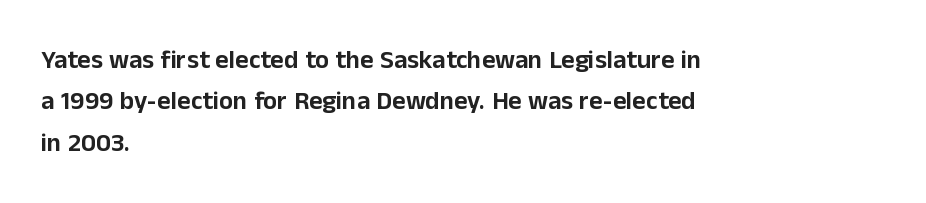
Q: Is the text italic (slanted)? A: No, it is upright.
Q: Is the text underlined? A: No.
Q: How is the paragraph aligned? A: Left-aligned.
Q: Is the spacing between letters normal or unusually wide? A: Normal.
Q: Is the spacing between lines tight, normal or loose? A: Normal.
